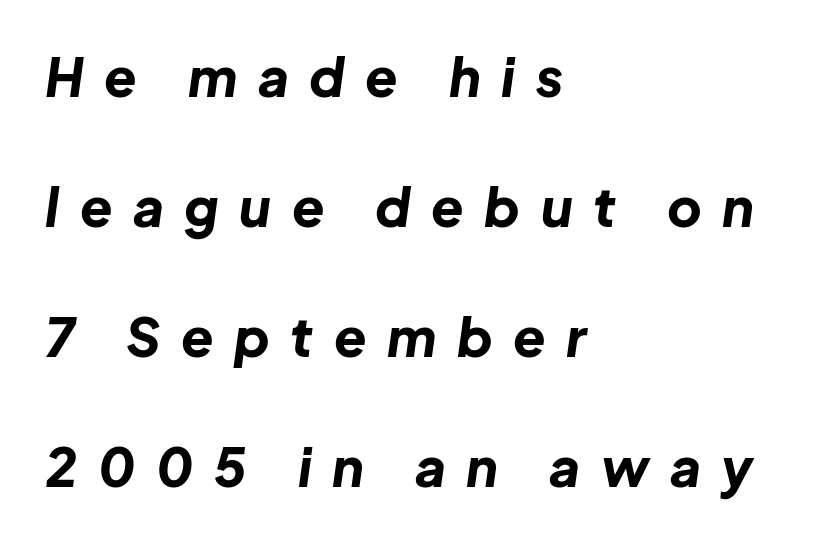
{"italic": "yes", "lean": "right", "slant_degrees": 8, "bold": "yes", "weight": "bold", "width": "normal", "stroke_contrast": "low", "x_height": "medium", "monospaced": "no", "underline": "no", "align": "left", "line_spacing": "loose", "line_spacing_ratio": 2.45, "letter_spacing": "wide", "letter_spacing_em": 0.39, "glyph_px": 53}
